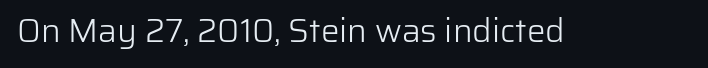
{"serif": "no", "italic": "no", "bold": "no", "weight": "light", "width": "normal", "stroke_contrast": "low", "x_height": "medium", "monospaced": "no", "underline": "no", "letter_spacing": "normal", "letter_spacing_em": 0.0, "glyph_px": 33}
